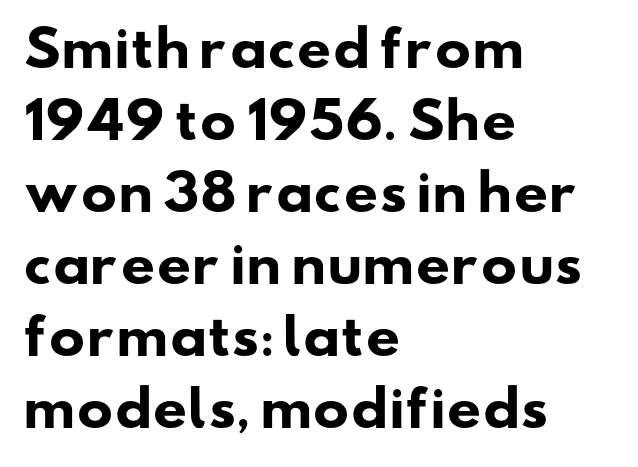
The image shows 48 px heavy, wide sans-serif type; set left-aligned, normal line spacing (1.5x), normal letter spacing, not underlined; low stroke contrast and a small x-height.
